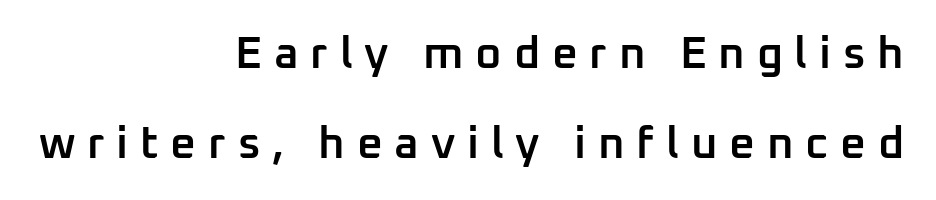
The rendering shows plain stroke endings on the letterforms — a sans-serif design. All the whitespace from short lines collects on the left. What stands out about the letter spacing? Its width — letters are far apart. Unmarked baselines from the first word to the last.
